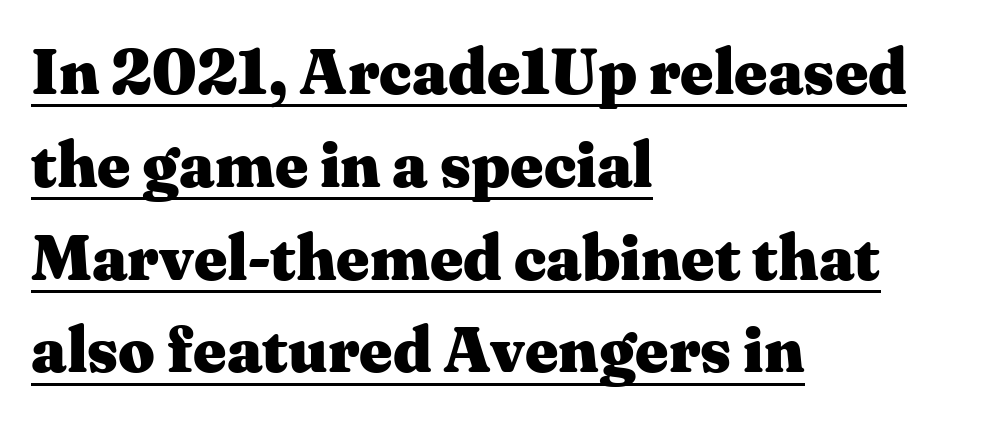
The image shows 64 px heavy, wide serif type, upright; set left-aligned, normal line spacing (1.45x), normal letter spacing, underlined; medium stroke contrast and a medium x-height.
